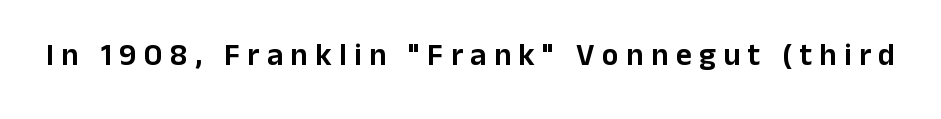
{"serif": "no", "italic": "no", "width": "normal", "stroke_contrast": "low", "x_height": "medium", "monospaced": "no", "underline": "no", "letter_spacing": "wide", "letter_spacing_em": 0.24, "glyph_px": 31}
